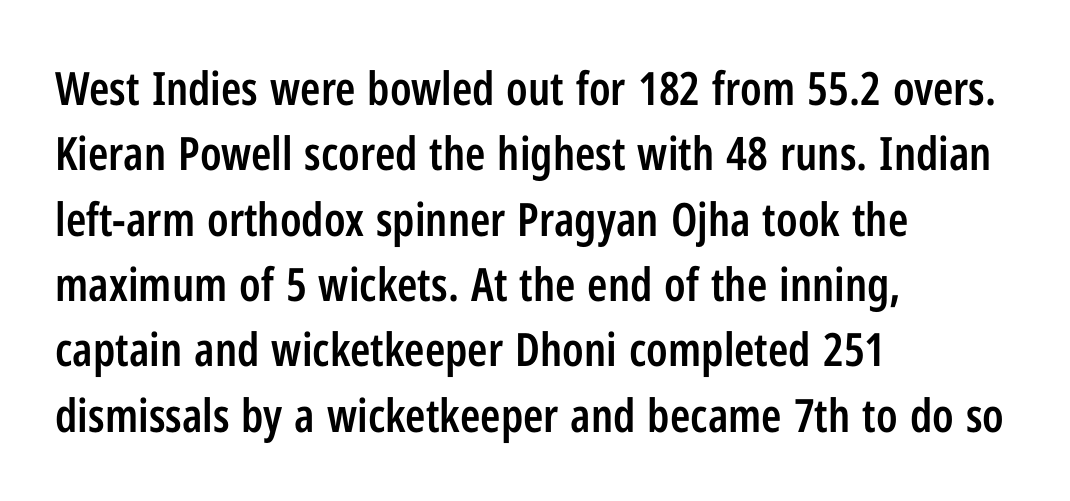
{"serif": "no", "italic": "no", "bold": "semi", "weight": "semibold", "width": "condensed", "stroke_contrast": "low", "x_height": "medium", "monospaced": "no", "underline": "no", "align": "left", "line_spacing": "normal", "line_spacing_ratio": 1.42, "letter_spacing": "normal", "letter_spacing_em": 0.0, "glyph_px": 46}
